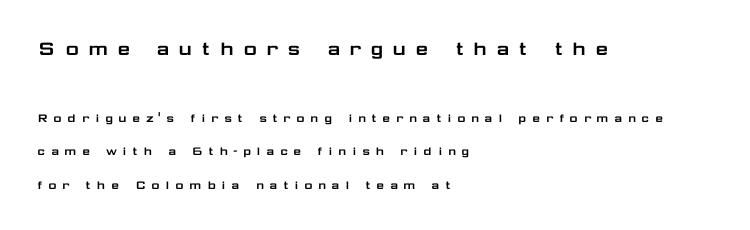
Q: Is the text italic (slanted)? A: No, it is upright.
Q: Is the text underlined? A: No.
Q: How is the paragraph aligned? A: Left-aligned.
Q: Is the spacing between letters normal or unusually wide? A: Unusually wide.
Q: Is the spacing between lines tight, normal or loose? A: Loose.
Q: Which block of text is set in a larger size, the first (top) or the second (bottom)? A: The first (top) one.
